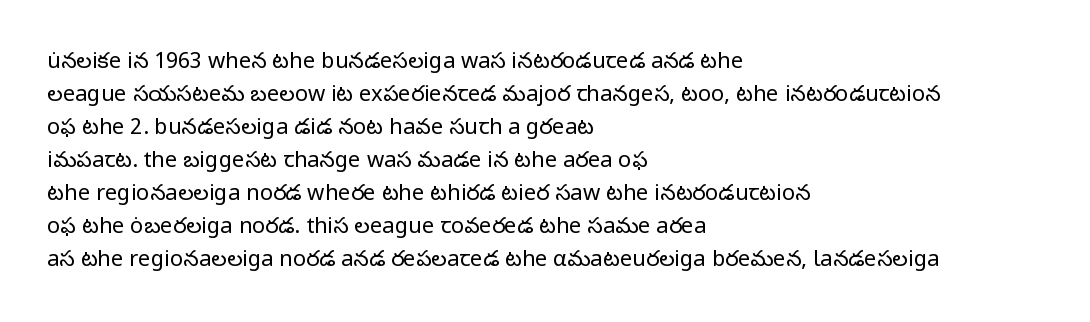
The image shows 22 px text type, upright; set left-aligned, normal line spacing (1.5x), normal letter spacing, not underlined.
